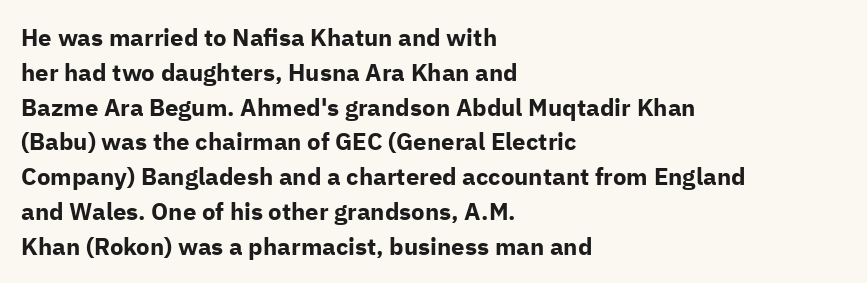
The image shows 24 px bold type, upright; set left-aligned, normal line spacing (1.45x), normal letter spacing, not underlined.
